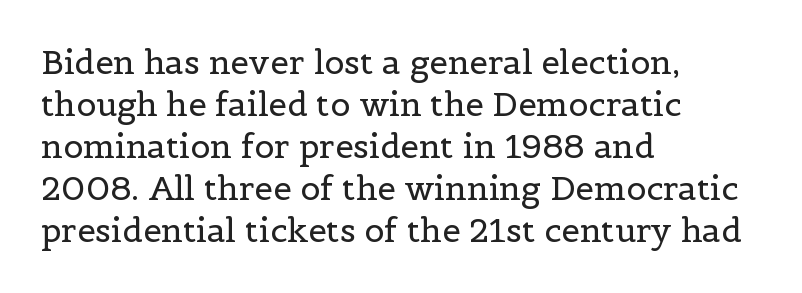
Q: Is the text bold? A: No.
Q: Is the text italic (slanted)? A: No, it is upright.
Q: Is the typeface a serif or a sans-serif typeface? A: Serif.
Q: Is the text underlined? A: No.
Q: How is the paragraph aligned? A: Left-aligned.
Q: Is the spacing between letters normal or unusually wide? A: Normal.
Q: Is the spacing between lines tight, normal or loose? A: Normal.
Q: Width (condensed, normal, or wide)? A: Normal.
Q: x-height? A: Medium.
Q: Monospaced? A: No.
